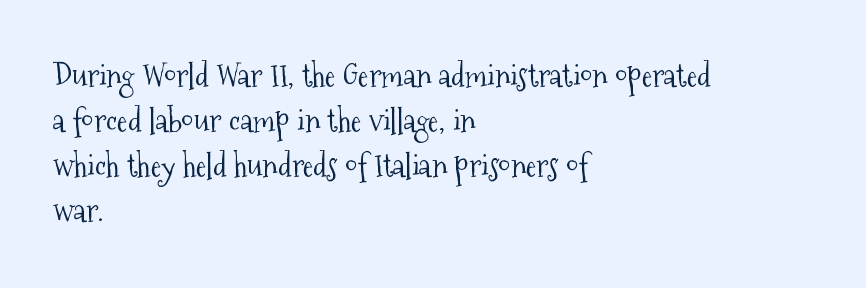
It's the straight-up-and-down kind of type. What kind of face is this? One with serifs. In CSS terms this would be text-align: left. The passage shown is not bold in any degree. The string is rendered with underlining switched off. These lines sit exactly where default settings would place them.
